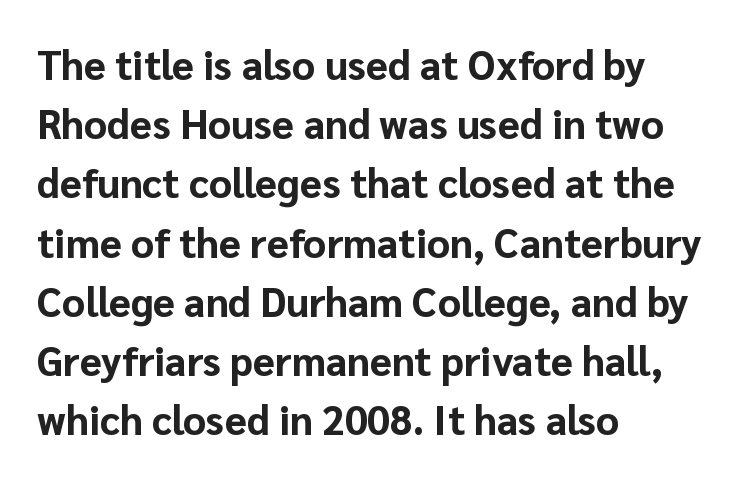
{"serif": "no", "italic": "no", "bold": "yes", "weight": "bold", "width": "normal", "stroke_contrast": "low", "x_height": "medium", "monospaced": "no", "underline": "no", "align": "left", "line_spacing": "normal", "line_spacing_ratio": 1.48, "letter_spacing": "normal", "letter_spacing_em": 0.0, "glyph_px": 40}
